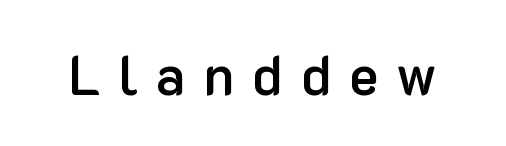
The image shows 55 px semibold sans-serif type, upright; set unusually wide letter spacing (+0.32 em), not underlined; low stroke contrast and a medium x-height.
